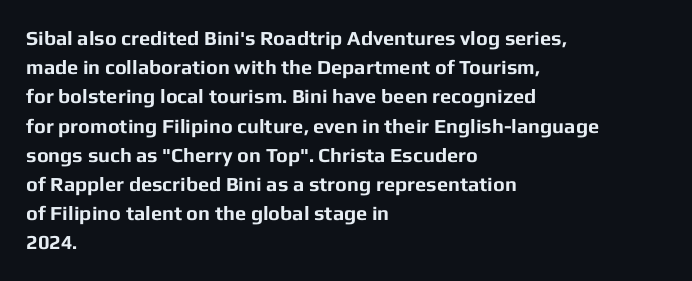
Q: Is the text bold? A: Yes.
Q: Is the text italic (slanted)? A: No, it is upright.
Q: Is the text underlined? A: No.
Q: How is the paragraph aligned? A: Left-aligned.
Q: Is the spacing between letters normal or unusually wide? A: Normal.
Q: Is the spacing between lines tight, normal or loose? A: Normal.
